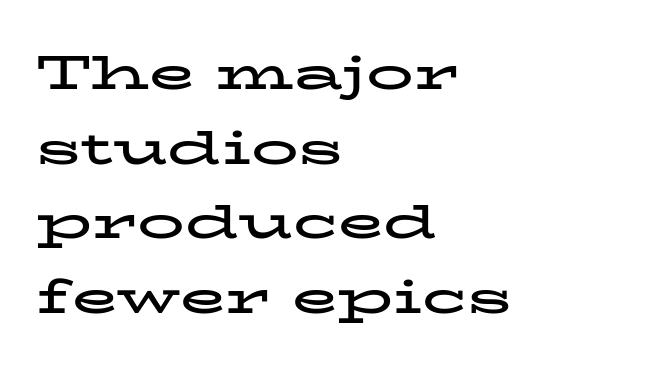
Q: Is the text bold? A: Yes.
Q: Is the text italic (slanted)? A: No, it is upright.
Q: Is the typeface a serif or a sans-serif typeface? A: Serif.
Q: Is the text underlined? A: No.
Q: How is the paragraph aligned? A: Left-aligned.
Q: Is the spacing between letters normal or unusually wide? A: Normal.
Q: Is the spacing between lines tight, normal or loose? A: Normal.
Q: Width (condensed, normal, or wide)? A: Wide.
Q: Stroke contrast? A: Low.
Q: x-height? A: Medium.
Q: Monospaced? A: No.
